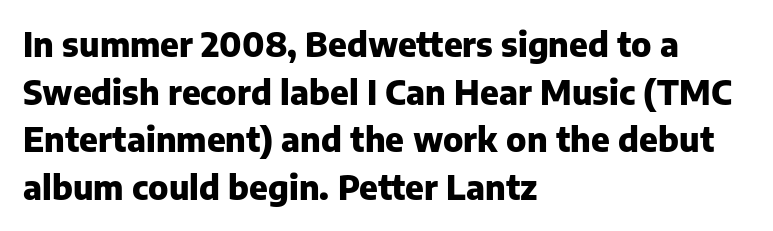
The image shows 33 px heavy sans-serif type, upright; set left-aligned, normal line spacing (1.44x), normal letter spacing, not underlined; low stroke contrast and a medium x-height.
